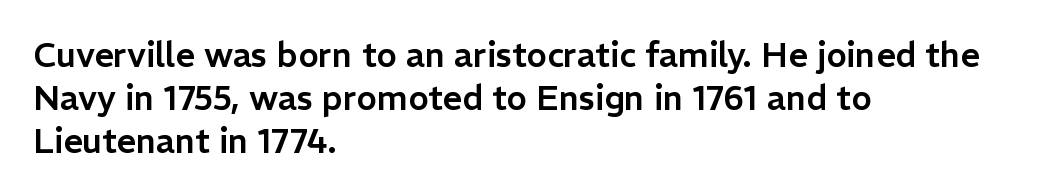
Q: Is the text italic (slanted)? A: No, it is upright.
Q: Is the typeface a serif or a sans-serif typeface? A: Sans-serif.
Q: Is the text underlined? A: No.
Q: How is the paragraph aligned? A: Left-aligned.
Q: Is the spacing between letters normal or unusually wide? A: Normal.
Q: Is the spacing between lines tight, normal or loose? A: Normal.
Q: Width (condensed, normal, or wide)? A: Normal.
Q: Stroke contrast? A: Low.
Q: x-height? A: Medium.
Q: Monospaced? A: No.
